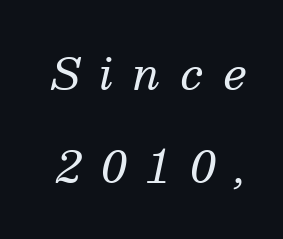
The image shows 43 px regular-weight serif type, italic (leaning right); set loose line spacing (2.17x), unusually wide letter spacing (+0.47 em), not underlined; medium stroke contrast and a medium x-height.
